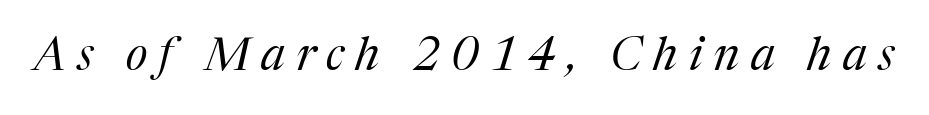
{"serif": "yes", "italic": "yes", "lean": "right", "slant_degrees": 17, "bold": "no", "weight": "regular", "width": "normal", "stroke_contrast": "medium", "x_height": "medium", "monospaced": "no", "underline": "no", "letter_spacing": "wide", "letter_spacing_em": 0.24, "glyph_px": 46}
